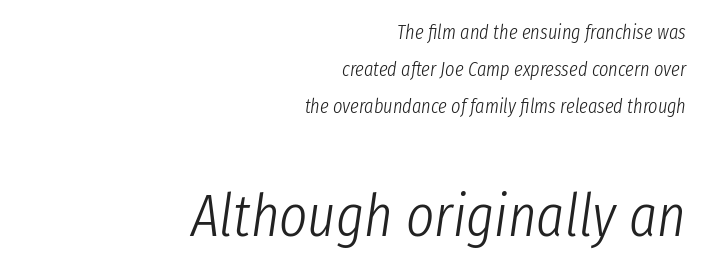
Q: Is the text bold? A: No.
Q: Is the text italic (slanted)? A: Yes, it leans right by about 8 degrees.
Q: Is the text underlined? A: No.
Q: How is the paragraph aligned? A: Right-aligned.
Q: Is the spacing between letters normal or unusually wide? A: Normal.
Q: Which block of text is set in a larger size, the first (top) or the second (bottom)? A: The second (bottom) one.
Q: Width (condensed, normal, or wide)? A: Condensed.
Q: Stroke contrast? A: Low.
Q: x-height? A: Medium.
Q: Monospaced? A: No.
